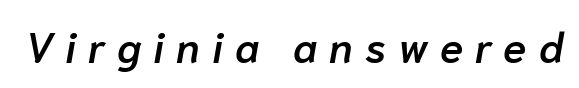
The image shows 42 px semibold type, italic (leaning right); set unusually wide letter spacing (+0.28 em), not underlined; low stroke contrast and a medium x-height.
